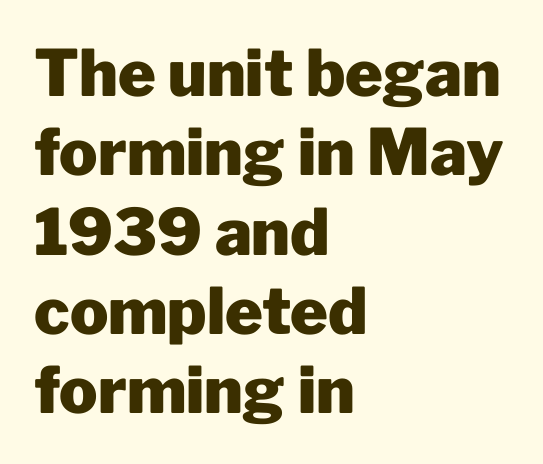
Q: Is the text bold? A: Yes.
Q: Is the text italic (slanted)? A: No, it is upright.
Q: Is the typeface a serif or a sans-serif typeface? A: Sans-serif.
Q: Is the text underlined? A: No.
Q: How is the paragraph aligned? A: Left-aligned.
Q: Is the spacing between letters normal or unusually wide? A: Normal.
Q: Width (condensed, normal, or wide)? A: Normal.
Q: Stroke contrast? A: Low.
Q: x-height? A: Medium.
Q: Monospaced? A: No.
